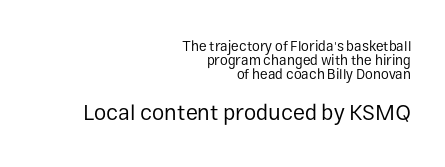
{"italic": "no", "bold": "no", "underline": "no", "align": "right", "line_spacing": "tight", "line_spacing_ratio": 1.0, "letter_spacing": "normal", "letter_spacing_em": 0.0, "larger_block": "second", "size_ratio": 1.57, "glyph_px": 22}
